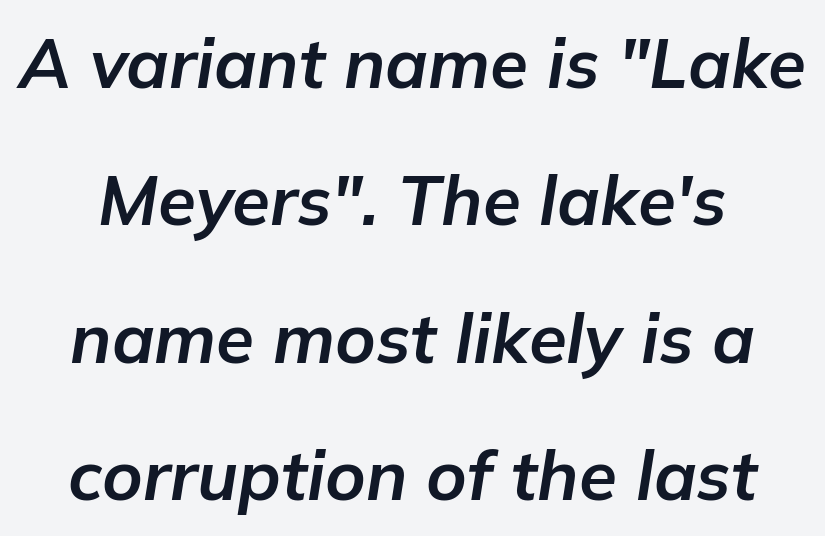
Between one letter and the next there's only the usual sliver of space. The strip under each line holds only bare page. The specimen reads as italic at a glance. Rows of type keep a wide berth in the vertical direction. Here the designer chose a conventional face with non-uniform glyph widths.
